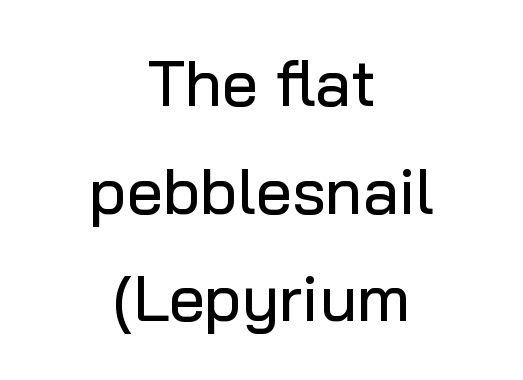
The image shows 64 px sans-serif type, upright; set centered, normal line spacing (1.68x), normal letter spacing, not underlined; low stroke contrast and a medium x-height.
